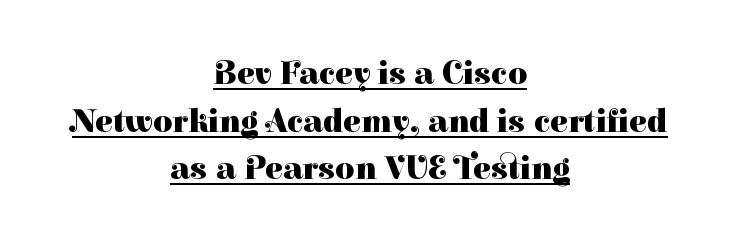
Beneath each row of characters lies a ruled line. The passage shown is typed in a proportional face where columns would drift. These lines are composed in type with serifs. These lines keep a tight, regular rhythm from letter to letter.
